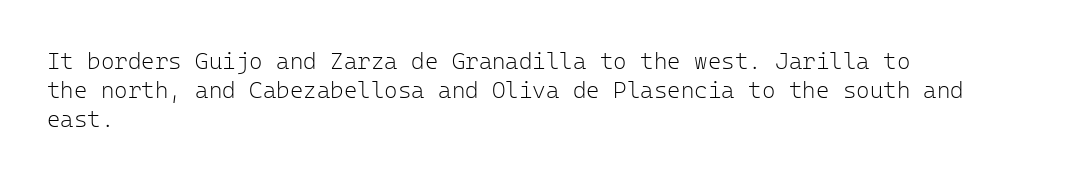
Nothing unusual about the tracking: characters are spaced as the font intends. Caption: multi-line text, flush left, ragged right. How would I describe the line gaps? Plain and ordinary. Unbolded letterforms with no extra heft.
